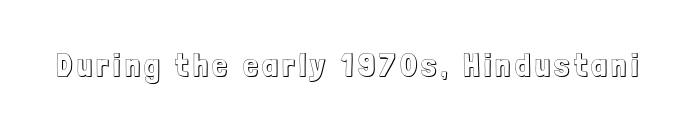
Glance below the letters and you will spot only blank space. The lettering holds an erect, upright posture throughout. Here the designer chose a conventional face with non-uniform glyph widths.
